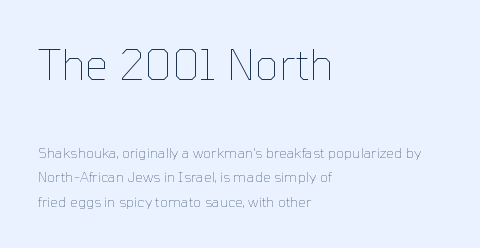
{"italic": "no", "bold": "no", "weight": "thin", "width": "normal", "stroke_contrast": "low", "x_height": "medium", "monospaced": "no", "underline": "no", "align": "left", "line_spacing_ratio": 1.73, "letter_spacing": "normal", "letter_spacing_em": 0.0, "larger_block": "first", "size_ratio": 3.0, "glyph_px": 42}
